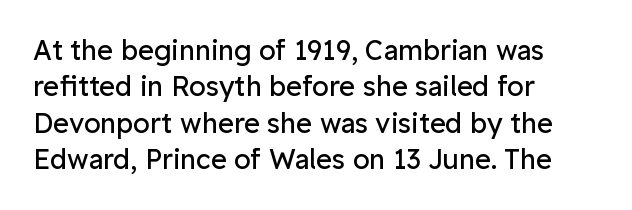
Upright lettering throughout. Reading down the column, the eye jumps a familiar distance to each next line. The typesetting does not lean heavy: it is not bold. Horizontal alignment here is leftward, the default for most running prose. The space directly below the letters is spotless. Glyph-to-glyph distance matches everyday printed text.
